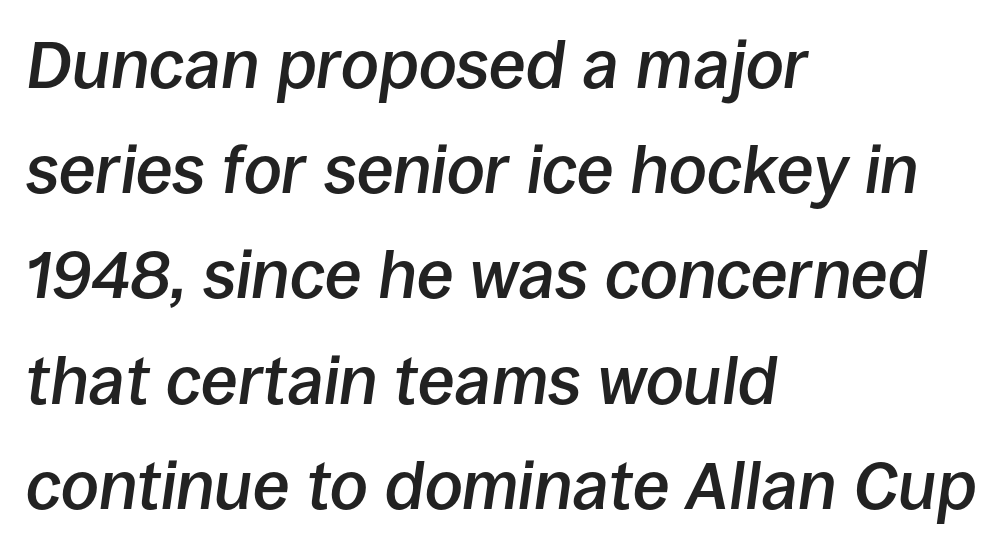
The image shows 67 px semibold type, italic (leaning right); set left-aligned, normal line spacing (1.57x), normal letter spacing, not underlined; low stroke contrast and a large x-height.
